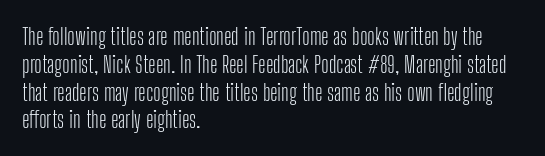
Italic: no, the glyphs are upright roman. Typeset ragged right — the left edge is the straight one. The gaps between neighbouring characters are ordinary and unremarkable. No letter is thick-stroked: the sample isn't bold. Lines of text with bare space underneath.
